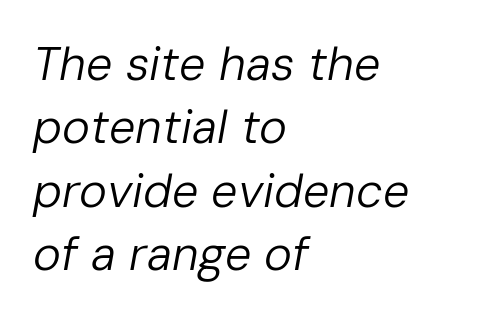
The image shows 47 px regular-weight type, italic (leaning right); set left-aligned, normal line spacing (1.35x), normal letter spacing, not underlined; low stroke contrast and a medium x-height.
